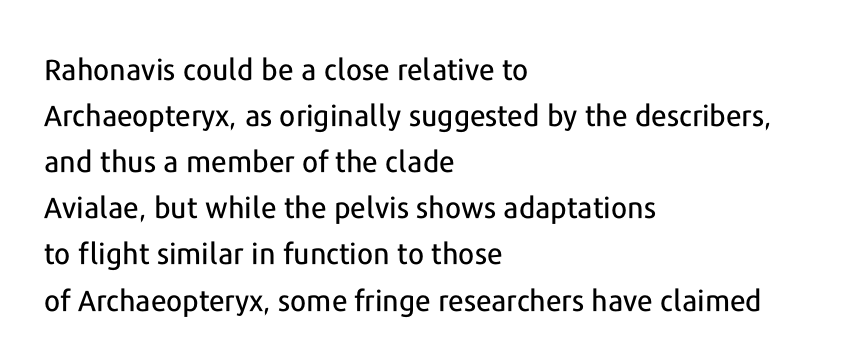
The image shows 29 px sans-serif type, upright; set left-aligned, normal line spacing (1.59x), normal letter spacing, not underlined; low stroke contrast and a medium x-height.
